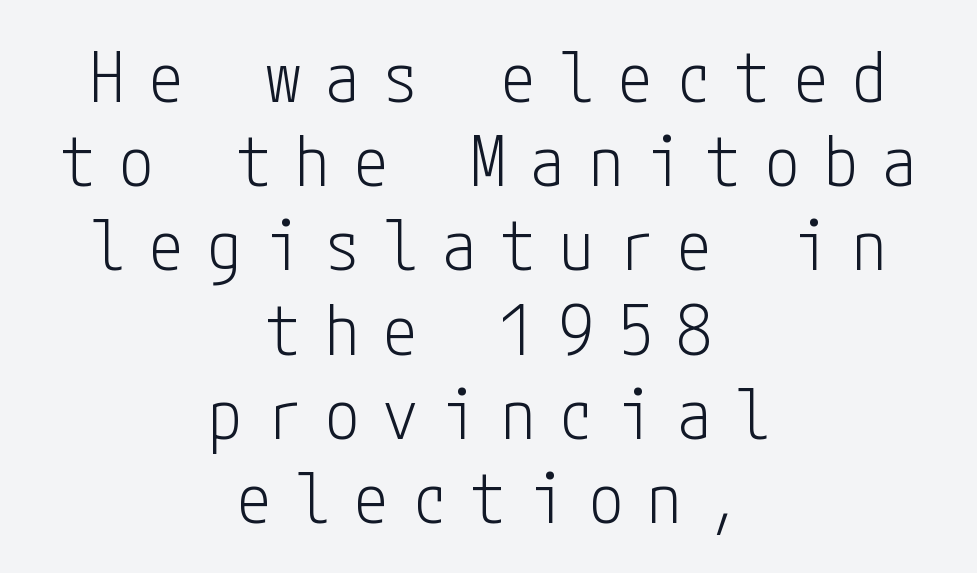
Substantial extra tracking has been applied to these lines. The cut favours lightness, reaching ordinary text weight at its darkest. The lines in this sample share a center point and differ in where they start and stop. No italicization has been applied; the sample stays upright.
